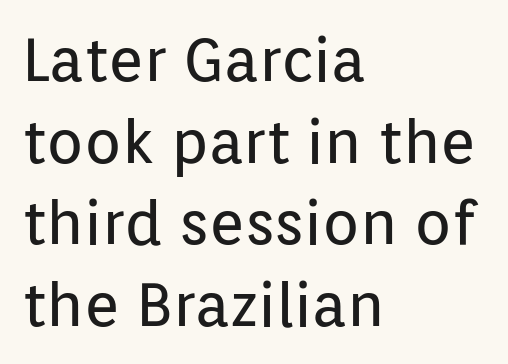
The image shows 61 px regular-weight sans-serif type, upright; set left-aligned, normal line spacing (1.34x), normal letter spacing, not underlined; low stroke contrast and a medium x-height.
